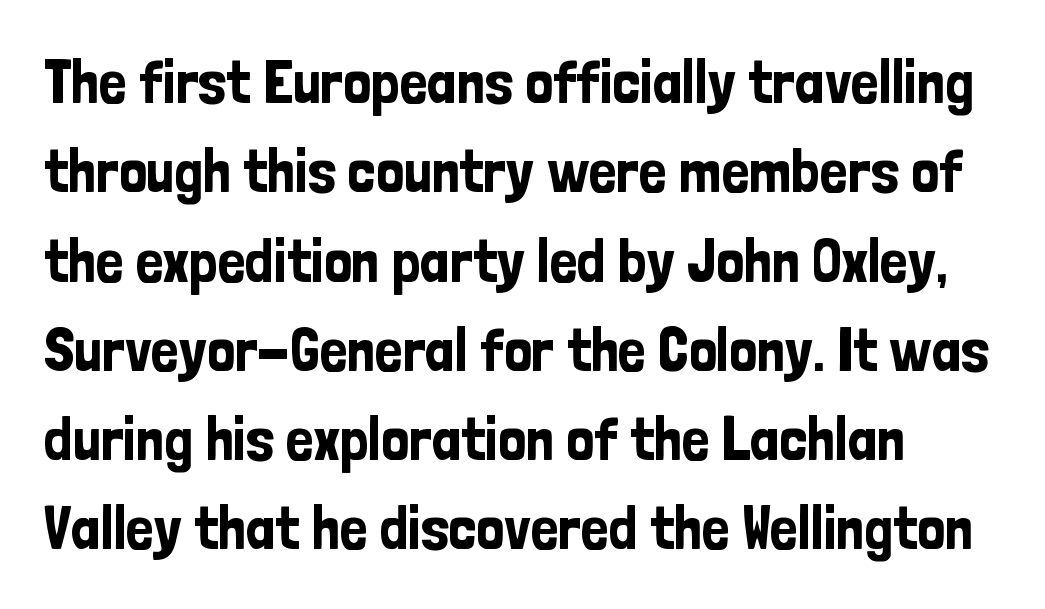
Regular leading. Layout note: lines flush left. Between one letter and the next there's only the usual sliver of space. You can tell it's not italic because the verticals are truly vertical.
